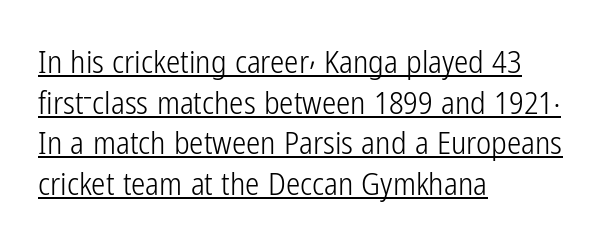
A typesetter would label this face a sans. Character widths vary here, with narrow letters taking less room than wide ones. What stands out about the letter spacing? Nothing — it is the standard amount. A continuous stroke trails under the words, as in a hyperlink.
